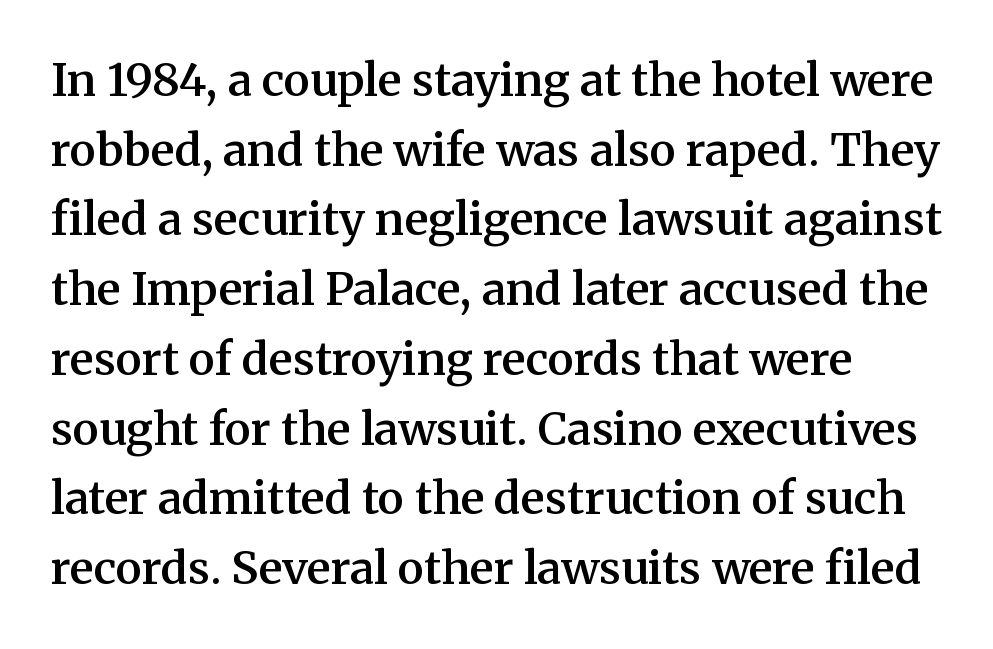
{"serif": "yes", "italic": "no", "bold": "semi", "weight": "semibold", "width": "normal", "stroke_contrast": "medium", "x_height": "medium", "monospaced": "no", "underline": "no", "align": "left", "line_spacing": "normal", "line_spacing_ratio": 1.55, "letter_spacing": "normal", "letter_spacing_em": 0.0, "glyph_px": 45}
